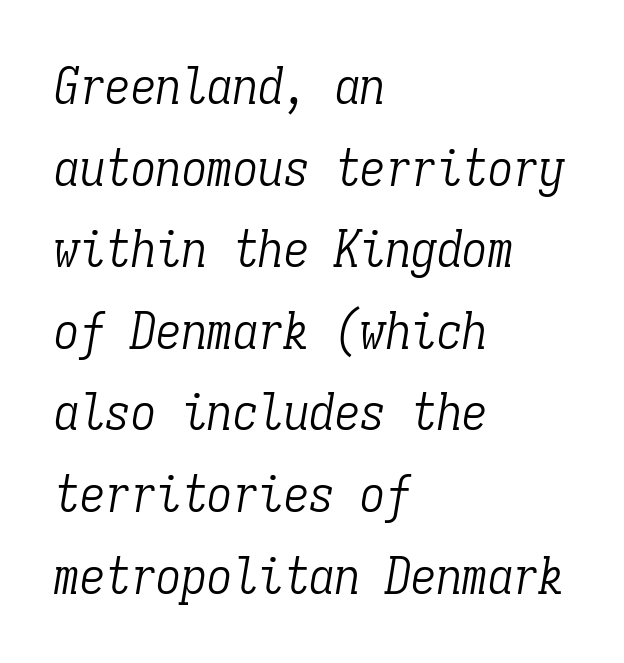
{"serif": "yes", "italic": "yes", "lean": "right", "slant_degrees": 9, "bold": "no", "weight": "light", "width": "condensed", "stroke_contrast": "low", "x_height": "medium", "monospaced": "yes", "underline": "no", "align": "left", "line_spacing": "normal", "line_spacing_ratio": 1.6, "letter_spacing": "normal", "letter_spacing_em": 0.0, "glyph_px": 51}
